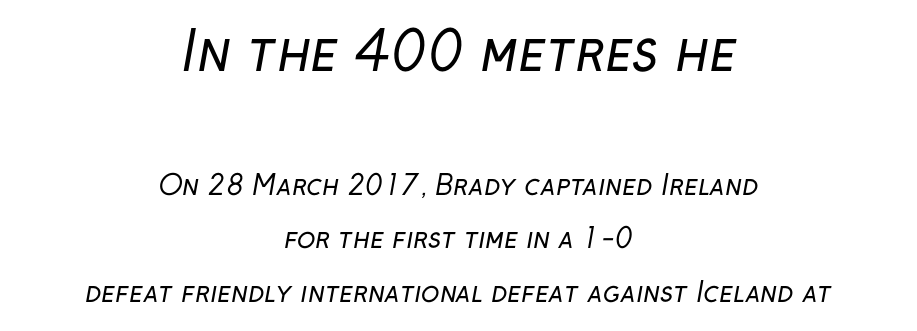
Nothing unusual about the tracking: characters are spaced as the font intends. The letters carry no serifs — their stems end cleanly without finishing strokes. This reads as an unemphasized weight, regular at the heaviest. Unmarked baselines from the first word to the last.
